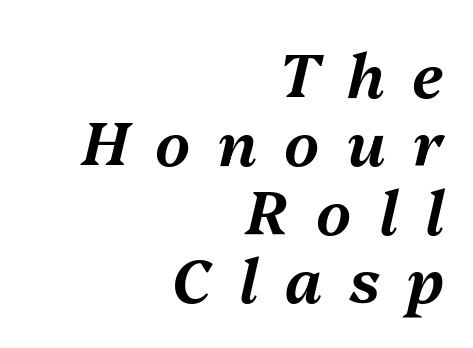
{"italic": "yes", "lean": "right", "slant_degrees": 13, "width": "normal", "stroke_contrast": "medium", "x_height": "medium", "monospaced": "no", "underline": "no", "align": "right", "line_spacing": "tight", "line_spacing_ratio": 1.12, "letter_spacing": "wide", "letter_spacing_em": 0.45, "glyph_px": 61}
